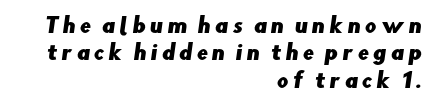
The image shows 20 px text type; set right-aligned, normal line spacing (1.37x), unusually wide letter spacing (+0.21 em), not underlined.
